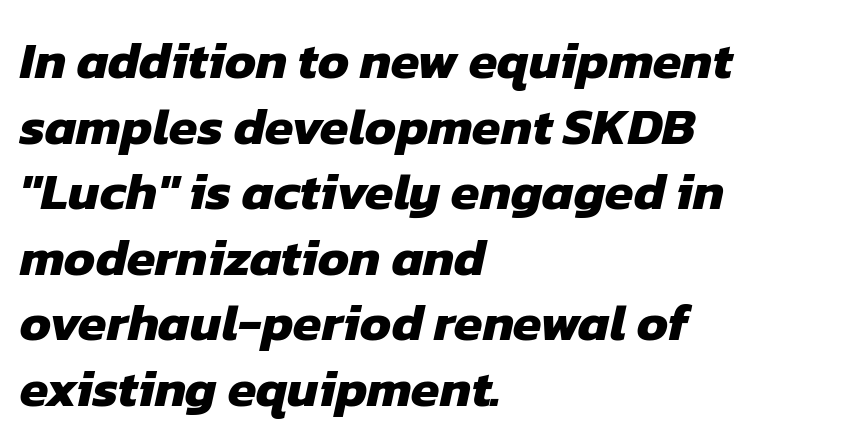
Q: Is the text bold? A: Yes.
Q: Is the typeface a serif or a sans-serif typeface? A: Sans-serif.
Q: Is the text underlined? A: No.
Q: How is the paragraph aligned? A: Left-aligned.
Q: Is the spacing between letters normal or unusually wide? A: Normal.
Q: Is the spacing between lines tight, normal or loose? A: Normal.
Q: Width (condensed, normal, or wide)? A: Normal.
Q: Stroke contrast? A: Low.
Q: x-height? A: Medium.
Q: Monospaced? A: No.
